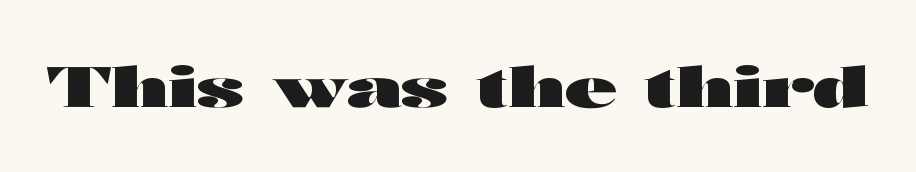
{"italic": "no", "bold": "yes", "weight": "heavy", "width": "wide", "stroke_contrast": "high", "x_height": "medium", "monospaced": "no", "underline": "no", "letter_spacing": "normal", "letter_spacing_em": 0.0, "glyph_px": 57}
